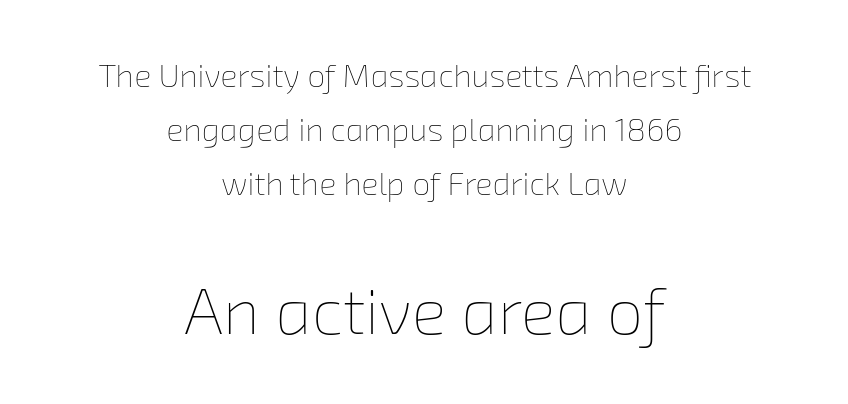
{"bold": "no", "weight": "thin", "width": "normal", "stroke_contrast": "low", "x_height": "medium", "monospaced": "no", "underline": "no", "align": "center", "line_spacing": "normal", "line_spacing_ratio": 1.69, "letter_spacing": "normal", "letter_spacing_em": 0.0, "larger_block": "second", "size_ratio": 2.03, "glyph_px": 65}
